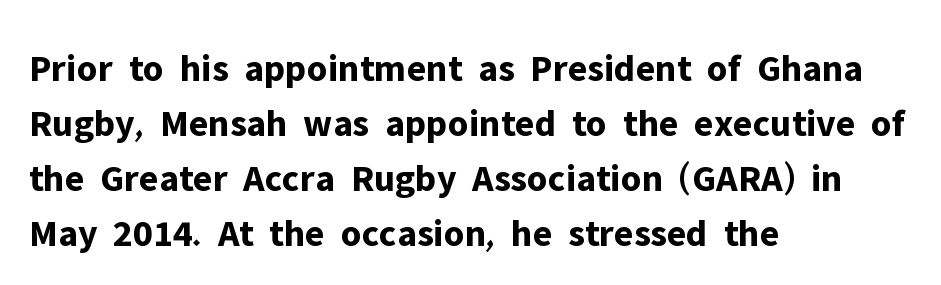
{"serif": "no", "italic": "no", "bold": "yes", "weight": "bold", "width": "normal", "stroke_contrast": "low", "x_height": "medium", "monospaced": "no", "underline": "no", "align": "left", "line_spacing": "normal", "line_spacing_ratio": 1.41, "letter_spacing": "normal", "letter_spacing_em": 0.0, "glyph_px": 39}
